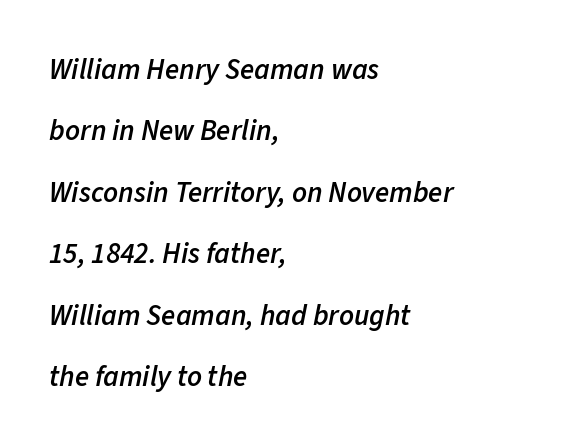
The image shows 29 px semibold type, italic (leaning right); set left-aligned, loose line spacing (2.12x), normal letter spacing, not underlined; low stroke contrast and a medium x-height.
